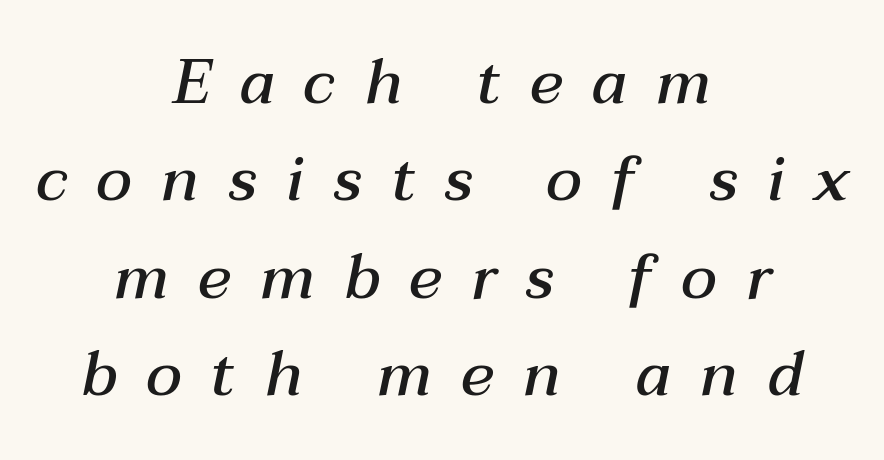
The image shows 62 px semibold type, italic (leaning right); set centered, normal line spacing (1.57x), unusually wide letter spacing (+0.47 em), not underlined; medium stroke contrast and a medium x-height.
